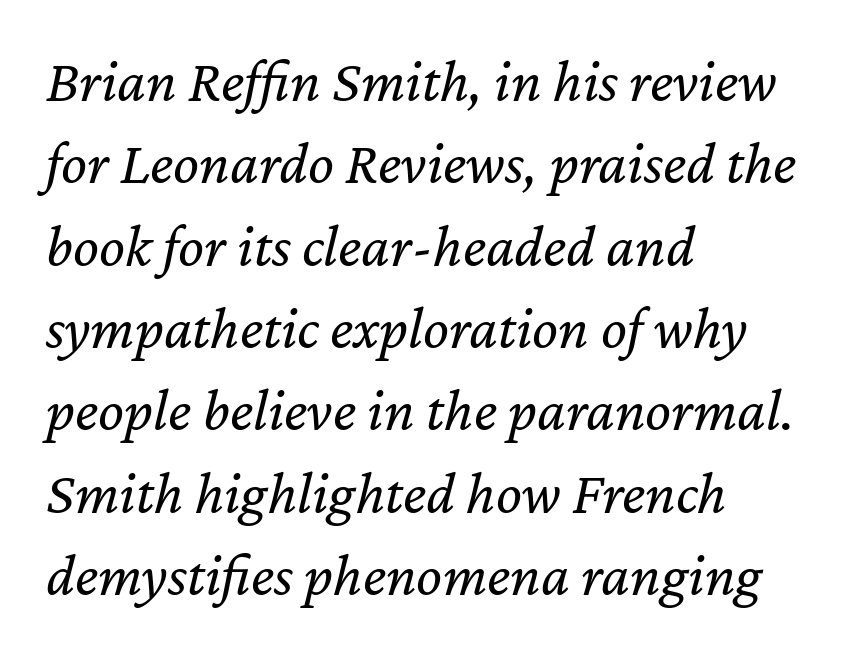
The image shows 61 px regular-weight type, italic (leaning right); set left-aligned, normal line spacing (1.35x), normal letter spacing, not underlined; low stroke contrast and a medium x-height.
